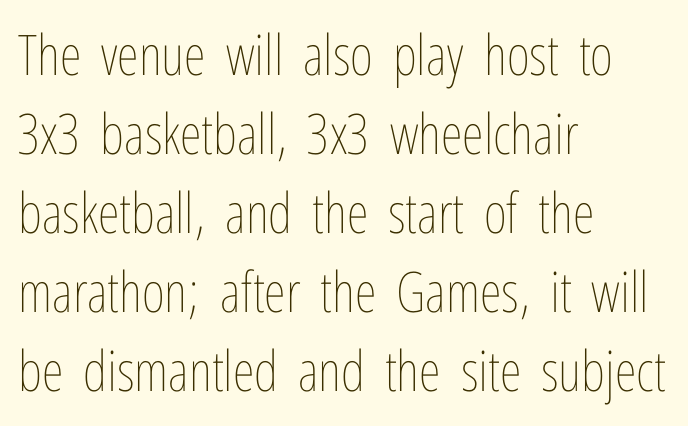
The image shows 56 px thin, condensed type, upright; set left-aligned, normal line spacing (1.41x), normal letter spacing, not underlined; low stroke contrast and a medium x-height.
